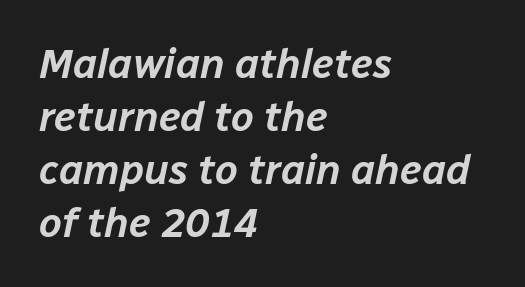
Q: Is the text italic (slanted)? A: Yes, it leans right by about 12 degrees.
Q: Is the text underlined? A: No.
Q: How is the paragraph aligned? A: Left-aligned.
Q: Is the spacing between letters normal or unusually wide? A: Normal.
Q: Is the spacing between lines tight, normal or loose? A: Normal.
Q: Width (condensed, normal, or wide)? A: Normal.
Q: Stroke contrast? A: Low.
Q: x-height? A: Medium.
Q: Monospaced? A: No.
